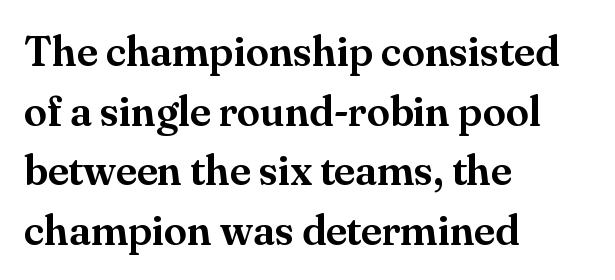
It's the straight-up-and-down kind of type. The passage shown is typed in a proportional face where columns would drift. Examine the stroke ends and you'll spot serifs. All the whitespace from short lines collects on the right.
